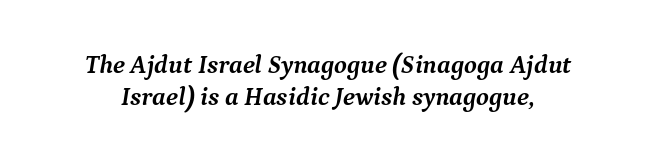
The image shows 26 px bold type, italic (leaning right); set line spacing 1.23x, normal letter spacing, not underlined.
